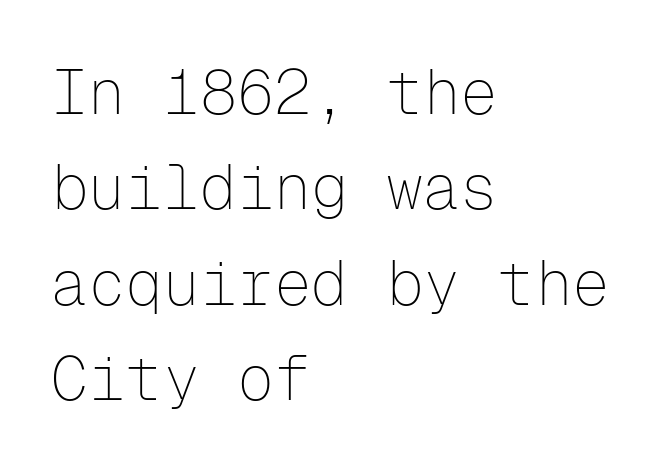
The image shows 62 px thin sans-serif type, upright, monospaced; set left-aligned, normal line spacing (1.54x), normal letter spacing, not underlined; low stroke contrast and a medium x-height.
